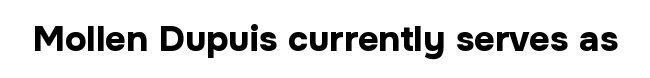
This sample uses plain, unmodified letter spacing. Examine the stroke ends and you'll find no serifs. Spacing verdict: proportional, widths tailored to each character. The specimen reads as upright at a glance.
